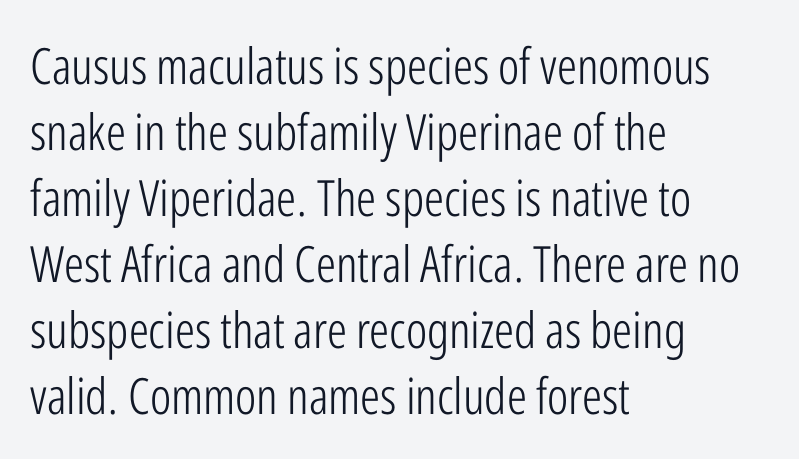
Q: Is the text bold? A: No.
Q: Is the text italic (slanted)? A: No, it is upright.
Q: Is the typeface a serif or a sans-serif typeface? A: Sans-serif.
Q: Is the text underlined? A: No.
Q: How is the paragraph aligned? A: Left-aligned.
Q: Is the spacing between letters normal or unusually wide? A: Normal.
Q: Is the spacing between lines tight, normal or loose? A: Normal.
Q: Width (condensed, normal, or wide)? A: Condensed.
Q: Stroke contrast? A: Low.
Q: x-height? A: Medium.
Q: Monospaced? A: No.
